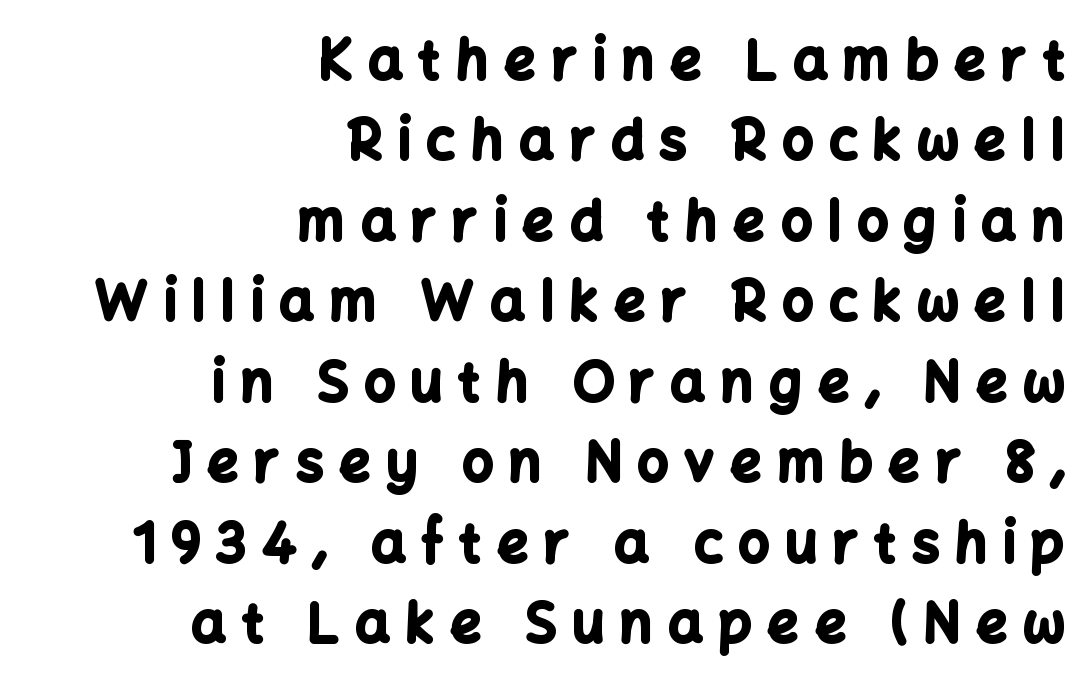
Q: Is the text bold? A: Yes.
Q: Is the text italic (slanted)? A: No, it is upright.
Q: Is the typeface a serif or a sans-serif typeface? A: Sans-serif.
Q: Is the text underlined? A: No.
Q: How is the paragraph aligned? A: Right-aligned.
Q: Is the spacing between letters normal or unusually wide? A: Unusually wide.
Q: Is the spacing between lines tight, normal or loose? A: Normal.
Q: Width (condensed, normal, or wide)? A: Normal.
Q: Stroke contrast? A: Low.
Q: x-height? A: Medium.
Q: Monospaced? A: No.
